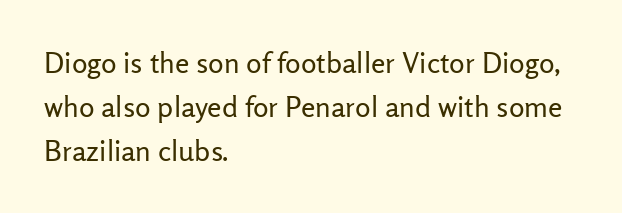
These lines keep a tight, regular rhythm from letter to letter. Think of a printed novel: that variable character pitch is what you see here. Each new line begins a customary step beneath the previous one. These lines are composed in type without serifs.
